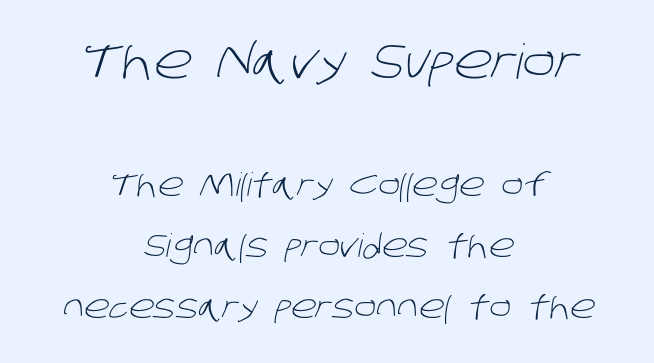
{"serif": "no", "bold": "no", "weight": "light", "width": "normal", "stroke_contrast": "low", "x_height": "large", "monospaced": "no", "underline": "no", "align": "center", "line_spacing": "loose", "line_spacing_ratio": 1.92, "letter_spacing": "normal", "letter_spacing_em": 0.0, "larger_block": "first", "size_ratio": 1.5, "glyph_px": 48}
